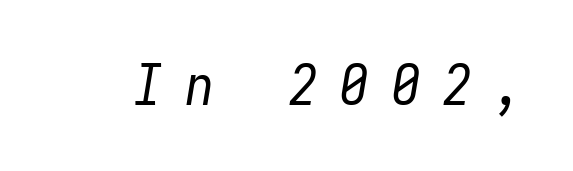
The image shows 56 px regular-weight, condensed type, italic (leaning right), monospaced; set unusually wide letter spacing (+0.42 em), not underlined; low stroke contrast and a medium x-height.
